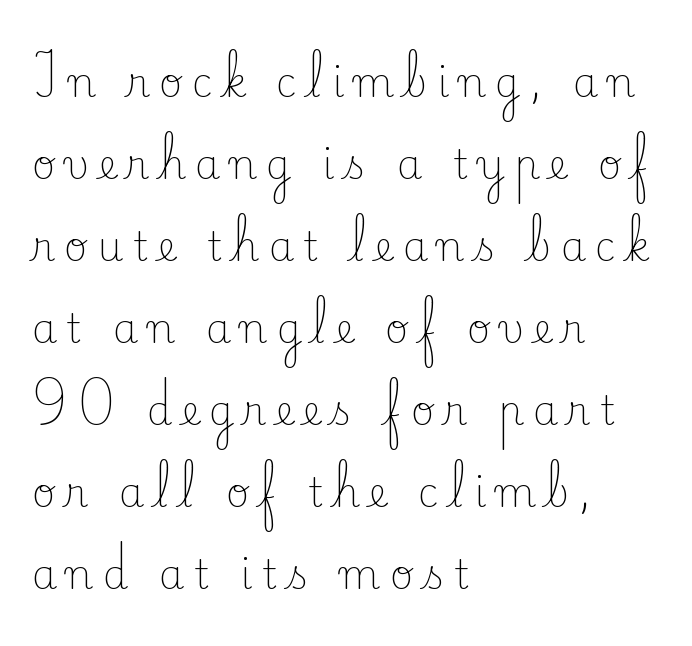
Q: Is the text bold? A: No.
Q: Is the text italic (slanted)? A: No, it is upright.
Q: Is the typeface a serif or a sans-serif typeface? A: Serif.
Q: Is the text underlined? A: No.
Q: How is the paragraph aligned? A: Left-aligned.
Q: Is the spacing between letters normal or unusually wide? A: Unusually wide.
Q: Is the spacing between lines tight, normal or loose? A: Loose.
Q: Width (condensed, normal, or wide)? A: Normal.
Q: Stroke contrast? A: Low.
Q: x-height? A: Small.
Q: Monospaced? A: No.
